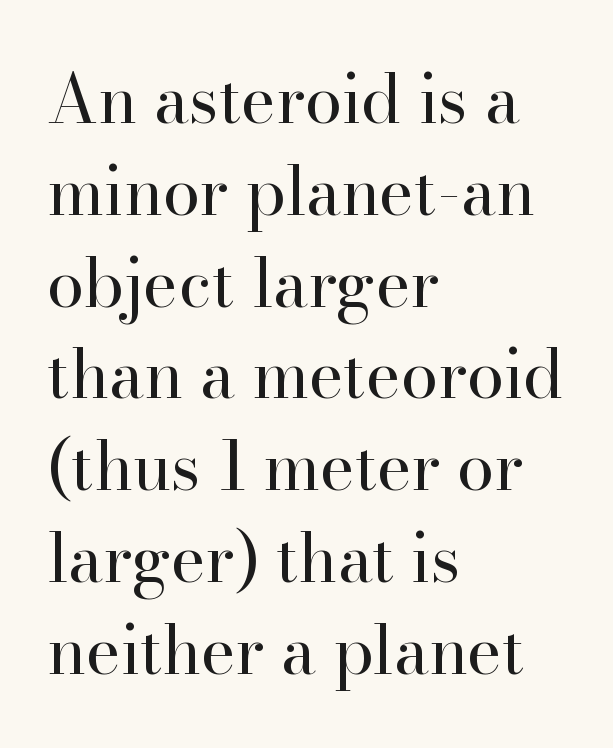
The space between consecutive lines is moderate. The space beneath each line is pristine and unruled. To sum up the face: it has serifs. Horizontally, the lines are justified to the leading edge only. If you drew a line through each stem, it would be perfectly vertical.
